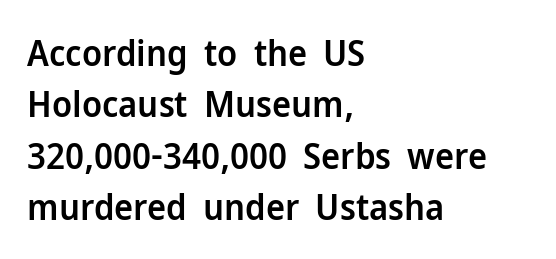
The image shows 36 px semibold sans-serif type, upright; set left-aligned, normal line spacing (1.43x), normal letter spacing, not underlined; low stroke contrast and a medium x-height.
